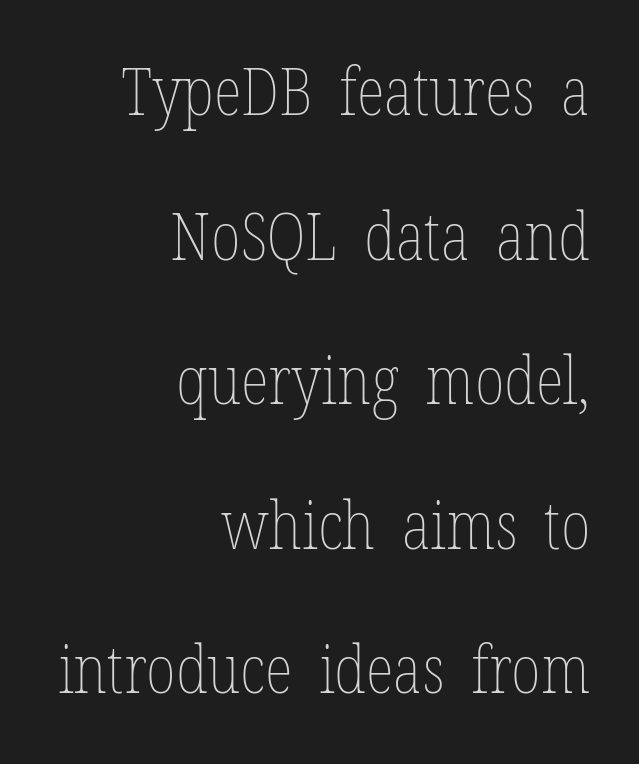
Q: Is the text bold? A: No.
Q: Is the text italic (slanted)? A: No, it is upright.
Q: Is the text underlined? A: No.
Q: How is the paragraph aligned? A: Right-aligned.
Q: Is the spacing between letters normal or unusually wide? A: Normal.
Q: Is the spacing between lines tight, normal or loose? A: Loose.
Q: Width (condensed, normal, or wide)? A: Condensed.
Q: Stroke contrast? A: Low.
Q: x-height? A: Medium.
Q: Monospaced? A: No.
